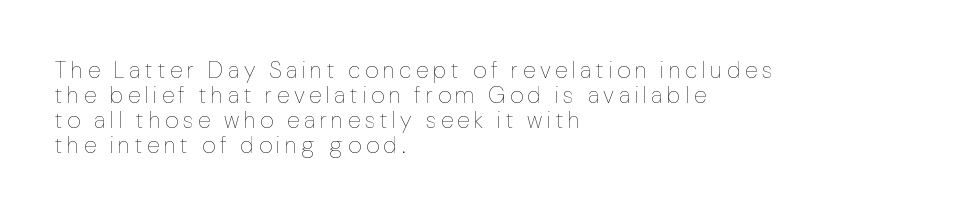
Q: Is the text bold? A: No.
Q: Is the text italic (slanted)? A: No, it is upright.
Q: Is the text underlined? A: No.
Q: How is the paragraph aligned? A: Left-aligned.
Q: Is the spacing between letters normal or unusually wide? A: Unusually wide.
Q: Is the spacing between lines tight, normal or loose? A: Tight.
